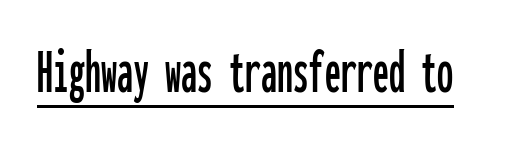
{"serif": "no", "italic": "no", "width": "condensed", "stroke_contrast": "low", "x_height": "medium", "monospaced": "yes", "underline": "yes", "letter_spacing": "normal", "letter_spacing_em": 0.0, "glyph_px": 64}
